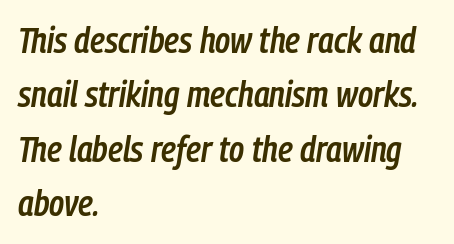
{"italic": "yes", "lean": "right", "slant_degrees": 9, "bold": "semi", "weight": "semibold", "width": "condensed", "stroke_contrast": "low", "x_height": "medium", "monospaced": "no", "underline": "no", "align": "left", "line_spacing": "normal", "line_spacing_ratio": 1.51, "letter_spacing": "normal", "letter_spacing_em": 0.0, "glyph_px": 36}
